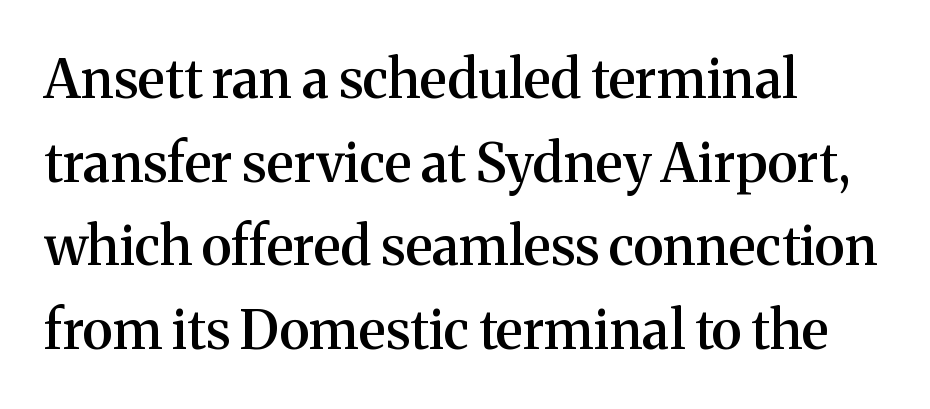
A bit beefed up — I'd call it semibold rather than bold. The string is rendered with underlining switched off. Does extra space separate the letters? No, they use regular spacing. Character widths vary here, with narrow letters taking less room than wide ones. Note: serifs present on the glyphs. Posture: vertical.
